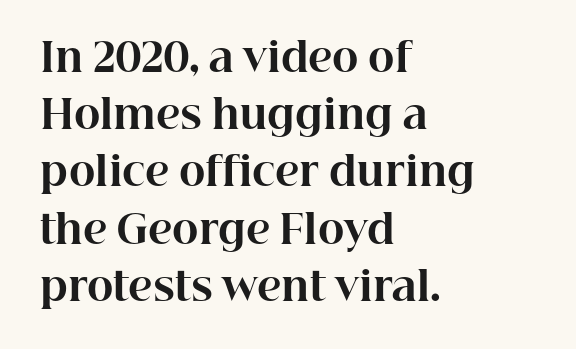
Line spacing here is normal. Is this a fixed-width face? No — the glyphs have proportional, varying widths. Little horizontal feet cap the strokes, marking this as serif type. Left-aligned paragraph, ragged on the right. Students, this is bold: see how much ink each stroke carries.
